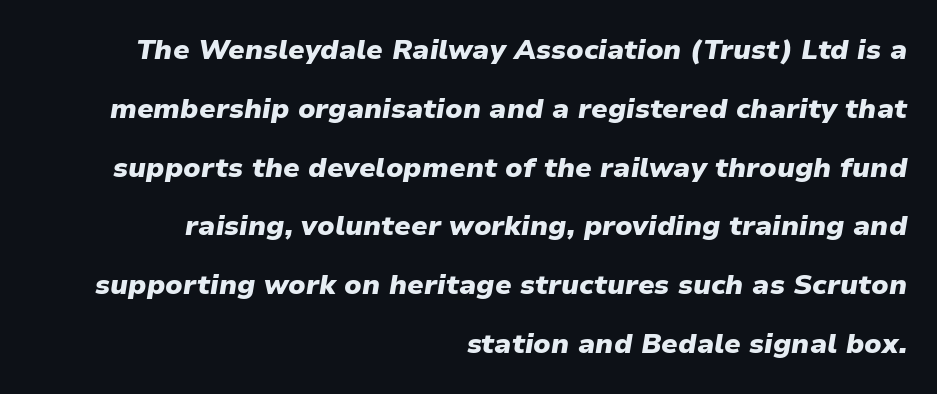
{"italic": "yes", "lean": "right", "slant_degrees": 9, "bold": "yes", "weight": "heavy", "width": "normal", "stroke_contrast": "low", "x_height": "medium", "monospaced": "no", "underline": "no", "align": "right", "line_spacing": "loose", "line_spacing_ratio": 2.1, "letter_spacing": "normal", "letter_spacing_em": 0.0, "glyph_px": 28}
